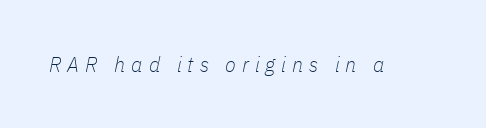
Style check: oblique. Students, note that the glyphs here are deliberately spaced far apart. Summary of weight: not heavy and not bold. Type without underlining.
